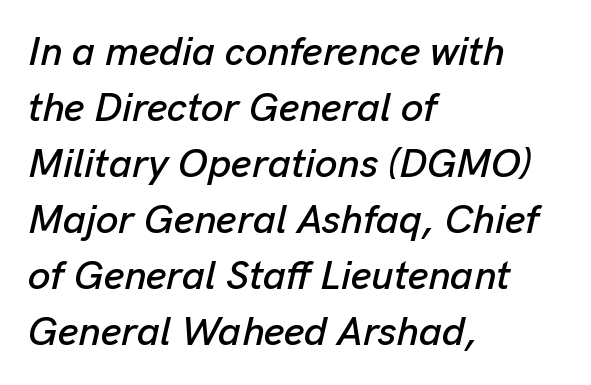
Successive baselines arrive at the customary interval. The gaps between neighbouring characters are ordinary and unremarkable. The passage shown is typed in a proportional face where columns would drift. The lines in this sample share a left origin and differ only in where they stop. A clean baseline with only descenders dipping below it.
